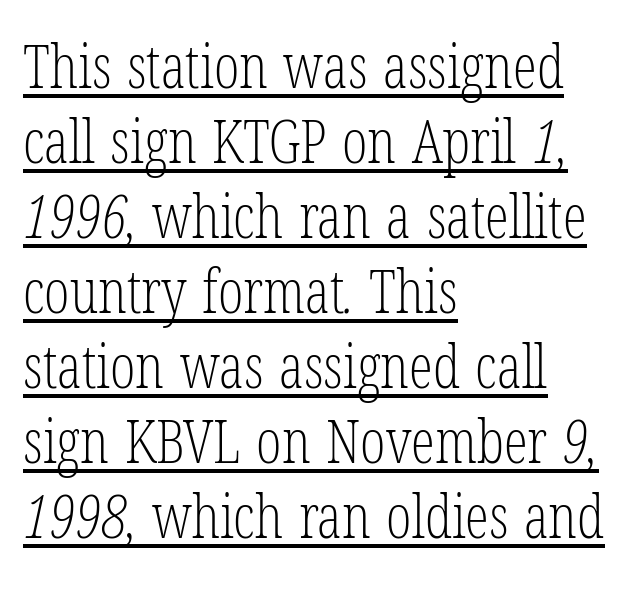
Q: Is the text bold? A: No.
Q: Is the typeface a serif or a sans-serif typeface? A: Serif.
Q: Is the text underlined? A: Yes.
Q: How is the paragraph aligned? A: Left-aligned.
Q: Is the spacing between letters normal or unusually wide? A: Normal.
Q: Is the spacing between lines tight, normal or loose? A: Normal.
Q: Width (condensed, normal, or wide)? A: Condensed.
Q: Stroke contrast? A: Low.
Q: x-height? A: Medium.
Q: Monospaced? A: No.
